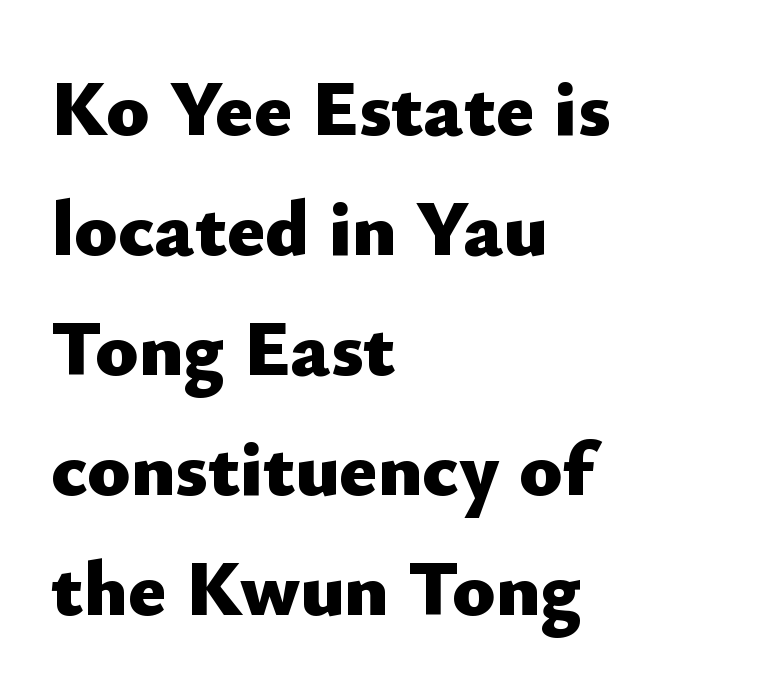
Q: Is the text bold? A: Yes.
Q: Is the text italic (slanted)? A: No, it is upright.
Q: Is the typeface a serif or a sans-serif typeface? A: Sans-serif.
Q: Is the text underlined? A: No.
Q: How is the paragraph aligned? A: Left-aligned.
Q: Is the spacing between letters normal or unusually wide? A: Normal.
Q: Is the spacing between lines tight, normal or loose? A: Normal.
Q: Width (condensed, normal, or wide)? A: Normal.
Q: Stroke contrast? A: Low.
Q: x-height? A: Small.
Q: Monospaced? A: No.
